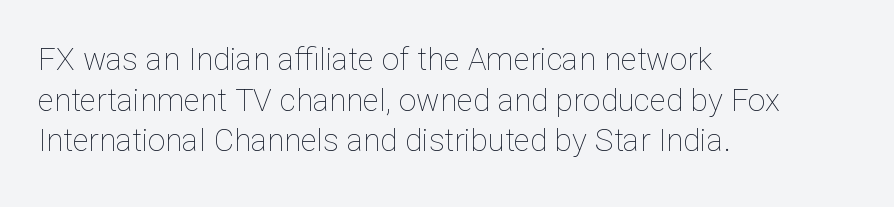
The gaps between neighbouring characters are ordinary and unremarkable. Rule under the text: the space is simply empty. Varying glyph widths throughout — classic text-font behaviour. The typesetting does not lean heavy: it is not bold.
